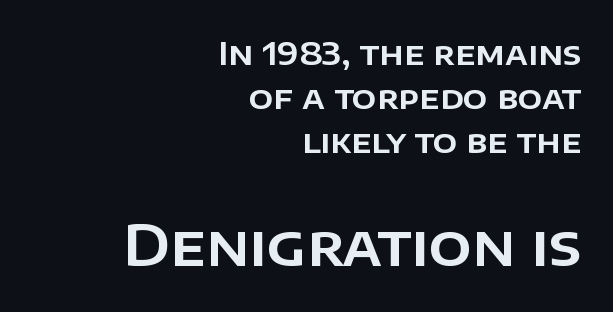
Q: Is the text italic (slanted)? A: No, it is upright.
Q: Is the typeface a serif or a sans-serif typeface? A: Sans-serif.
Q: Is the text underlined? A: No.
Q: How is the paragraph aligned? A: Right-aligned.
Q: Is the spacing between letters normal or unusually wide? A: Normal.
Q: Is the spacing between lines tight, normal or loose? A: Normal.
Q: Which block of text is set in a larger size, the first (top) or the second (bottom)? A: The second (bottom) one.
Q: Width (condensed, normal, or wide)? A: Normal.
Q: Stroke contrast? A: Low.
Q: x-height? A: Large.
Q: Monospaced? A: No.
